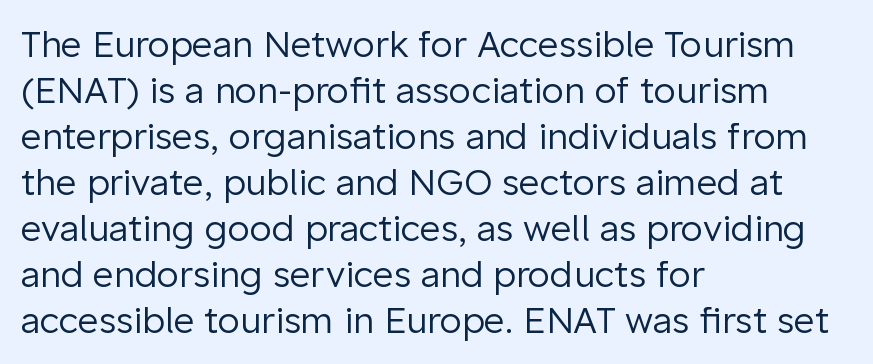
The image shows 36 px regular-weight sans-serif type, upright; set left-aligned, normal line spacing (1.28x), normal letter spacing, not underlined; low stroke contrast and a medium x-height.
